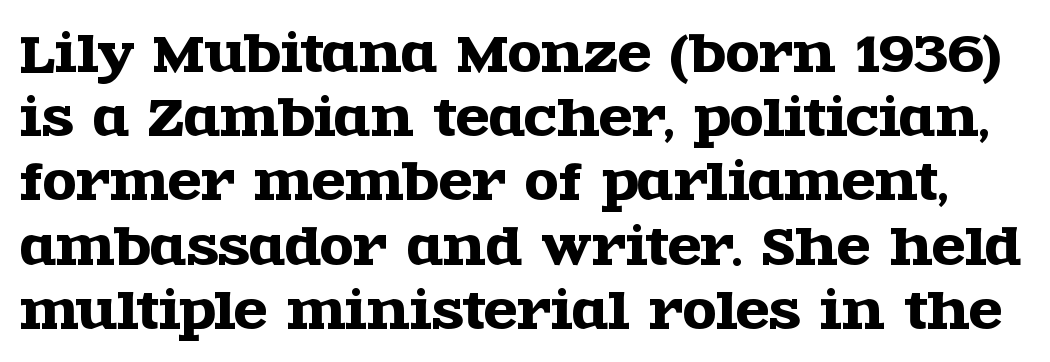
{"serif": "yes", "italic": "no", "width": "wide", "x_height": "large", "monospaced": "no", "underline": "no", "line_spacing": "normal", "line_spacing_ratio": 1.31, "letter_spacing": "normal", "letter_spacing_em": 0.0, "glyph_px": 49}
